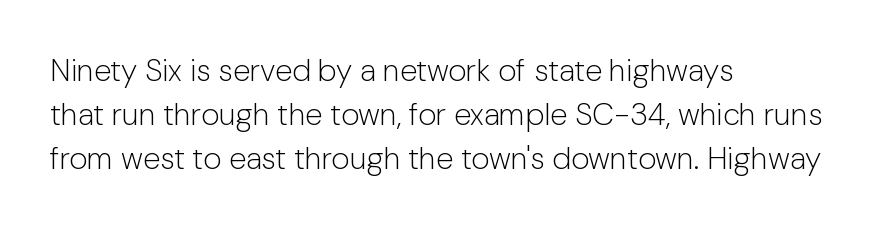
{"serif": "no", "italic": "no", "bold": "no", "weight": "light", "width": "normal", "stroke_contrast": "low", "x_height": "medium", "monospaced": "no", "underline": "no", "align": "left", "line_spacing": "normal", "line_spacing_ratio": 1.42, "letter_spacing": "normal", "letter_spacing_em": 0.0, "glyph_px": 31}
